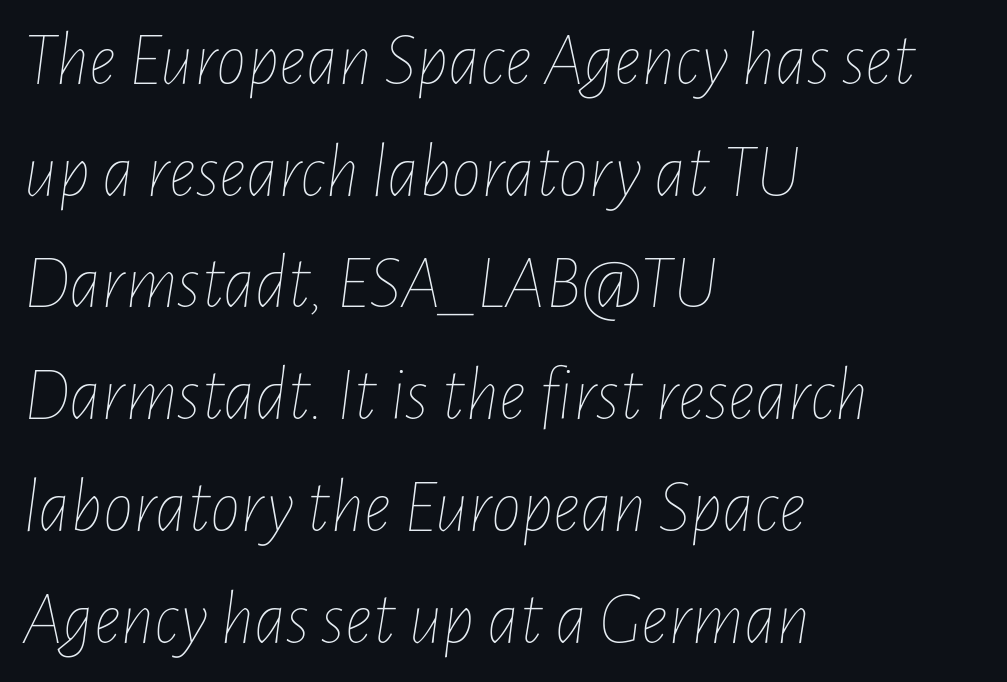
The rendering keeps characters at their native spacing. Note the varied advance widths — an 'i' is clearly narrower than an 'm'. The strokes carry an ordinary text weight at most. These lines sit exactly where default settings would place them. Is the type slanted? Yes — the strokes lean at a clear angle.
